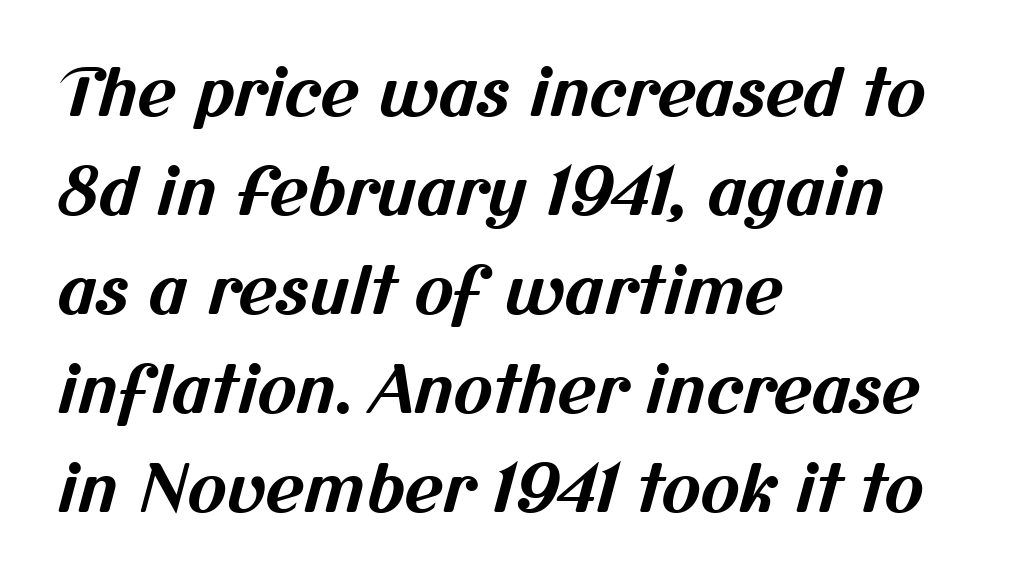
Q: Is the text bold? A: Yes.
Q: Is the typeface a serif or a sans-serif typeface? A: Sans-serif.
Q: Is the text underlined? A: No.
Q: How is the paragraph aligned? A: Left-aligned.
Q: Is the spacing between letters normal or unusually wide? A: Normal.
Q: Is the spacing between lines tight, normal or loose? A: Normal.
Q: Width (condensed, normal, or wide)? A: Normal.
Q: Stroke contrast? A: Medium.
Q: x-height? A: Medium.
Q: Monospaced? A: No.
